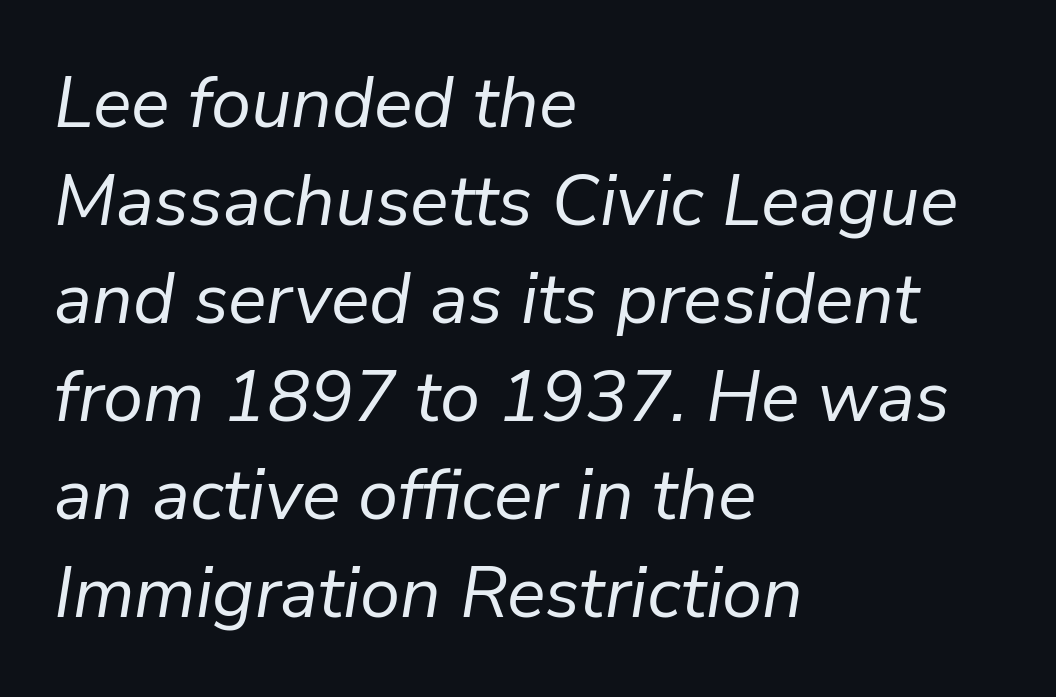
{"italic": "yes", "lean": "right", "slant_degrees": 9, "bold": "no", "weight": "regular", "width": "normal", "stroke_contrast": "low", "x_height": "medium", "monospaced": "no", "underline": "no", "align": "left", "line_spacing": "normal", "line_spacing_ratio": 1.36, "letter_spacing": "normal", "letter_spacing_em": 0.0, "glyph_px": 72}
